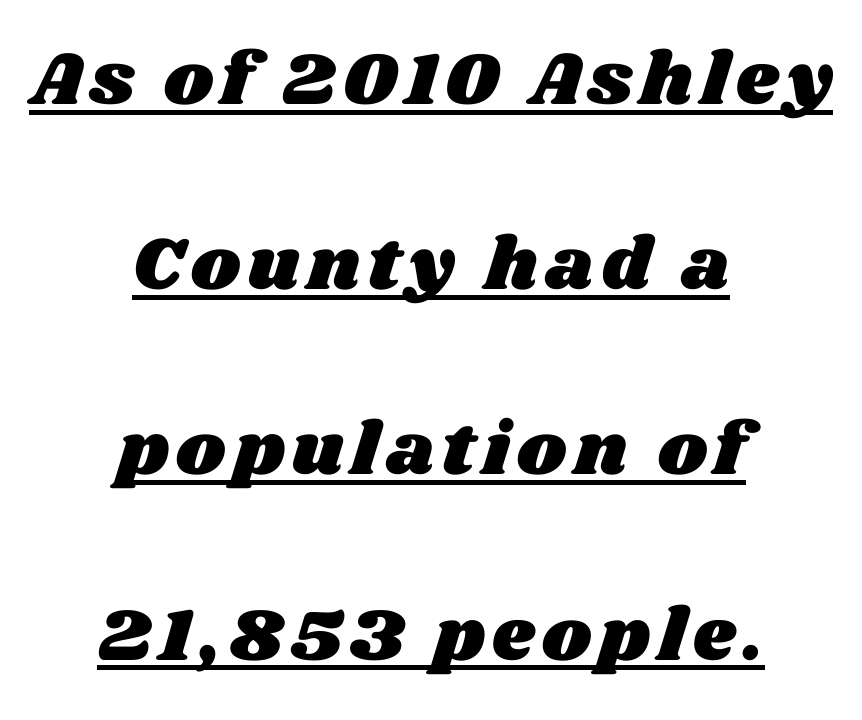
The image shows 75 px wide type; set centered, loose line spacing (2.47x), underlined; medium stroke contrast and a large x-height.
